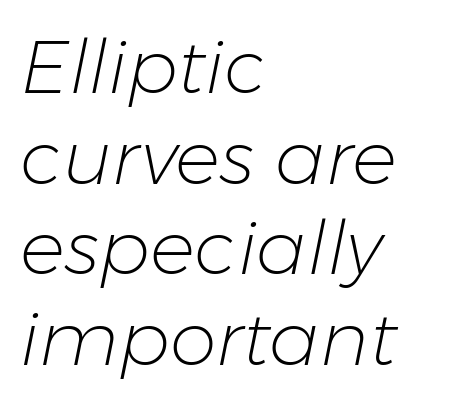
{"italic": "yes", "lean": "right", "slant_degrees": 11, "bold": "no", "weight": "light", "width": "normal", "stroke_contrast": "low", "x_height": "medium", "monospaced": "no", "underline": "no", "align": "left", "line_spacing_ratio": 1.21, "letter_spacing": "normal", "letter_spacing_em": 0.0, "glyph_px": 75}
